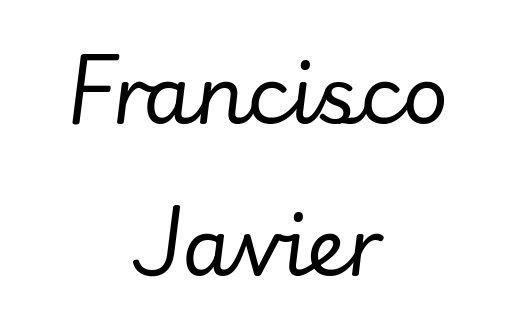
{"italic": "yes", "lean": "right", "slant_degrees": 7, "bold": "no", "weight": "regular", "width": "normal", "stroke_contrast": "low", "x_height": "small", "monospaced": "no", "underline": "no", "align": "center", "line_spacing": "loose", "line_spacing_ratio": 1.93, "letter_spacing": "normal", "letter_spacing_em": 0.0, "glyph_px": 79}
